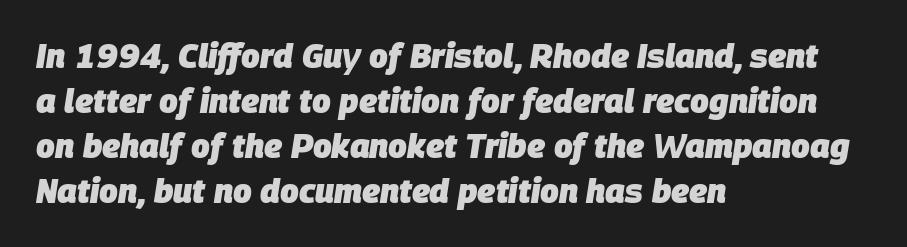
The foot of each line stays bare and open. If you measured baseline to baseline, you'd find a middling distance. The font is running at its bold setting. Does extra space separate the letters? No, they use regular spacing. In terms of posture, this sample is oblique. The rag falls on the right side of this text block.
